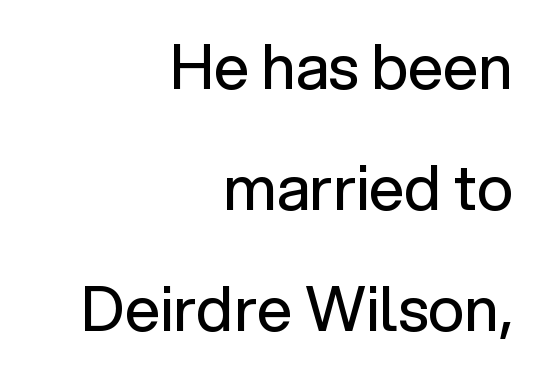
The letterforms sit at book weight or below. Reading down the block, your eye finds every line finishing at a fixed right position. Characters remain perfectly vertical along every line. Each letter's strokes conclude bluntly, with no projecting serifs.
